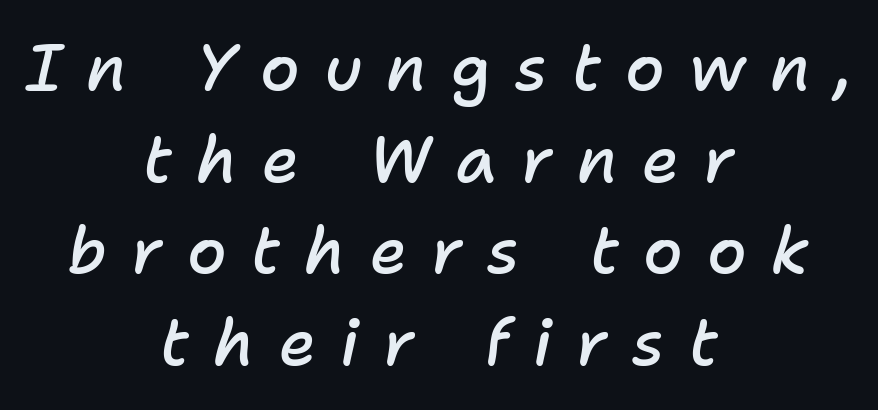
{"italic": "yes", "lean": "right", "slant_degrees": 11, "bold": "semi", "weight": "semibold", "width": "normal", "stroke_contrast": "low", "x_height": "medium", "monospaced": "no", "underline": "no", "align": "center", "line_spacing": "normal", "line_spacing_ratio": 1.43, "letter_spacing": "wide", "letter_spacing_em": 0.38, "glyph_px": 64}
